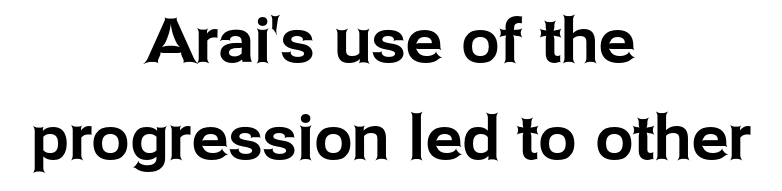
Any mark beneath the type? The region is blank. The horizontal fit of the characters is conventional and even. Caption: multi-line text, centered on the measure. The block of text has a typical density, with ordinary space between rows. The passage shown is typed in a proportional face where columns would drift. To sum up the face: it is a sans, with no serifs.
